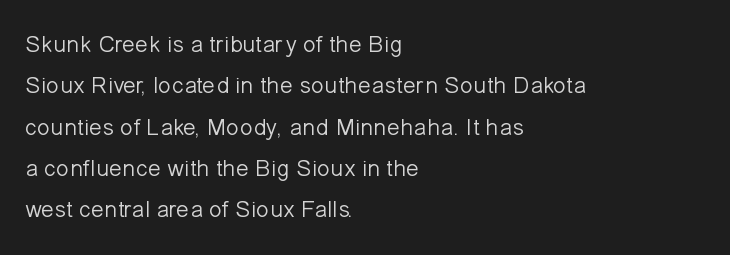
{"italic": "no", "bold": "no", "underline": "no", "align": "left", "line_spacing_ratio": 1.72, "letter_spacing": "normal", "letter_spacing_em": 0.0, "glyph_px": 24}
